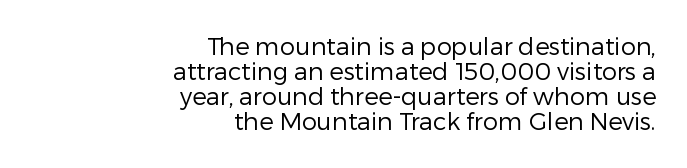
Q: Is the text bold? A: No.
Q: Is the text italic (slanted)? A: No, it is upright.
Q: Is the text underlined? A: No.
Q: How is the paragraph aligned? A: Right-aligned.
Q: Is the spacing between letters normal or unusually wide? A: Normal.
Q: Is the spacing between lines tight, normal or loose? A: Tight.
